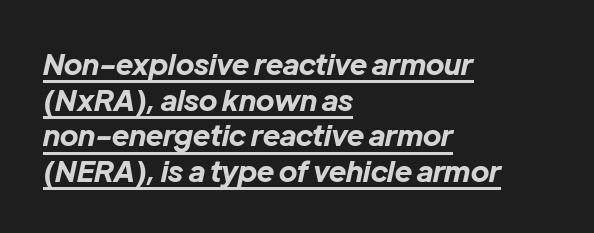
Q: Is the text bold? A: Yes.
Q: Is the text italic (slanted)? A: Yes, it leans right by about 12 degrees.
Q: Is the text underlined? A: Yes.
Q: How is the paragraph aligned? A: Left-aligned.
Q: Is the spacing between letters normal or unusually wide? A: Normal.
Q: Width (condensed, normal, or wide)? A: Normal.
Q: Stroke contrast? A: Low.
Q: x-height? A: Medium.
Q: Monospaced? A: No.
